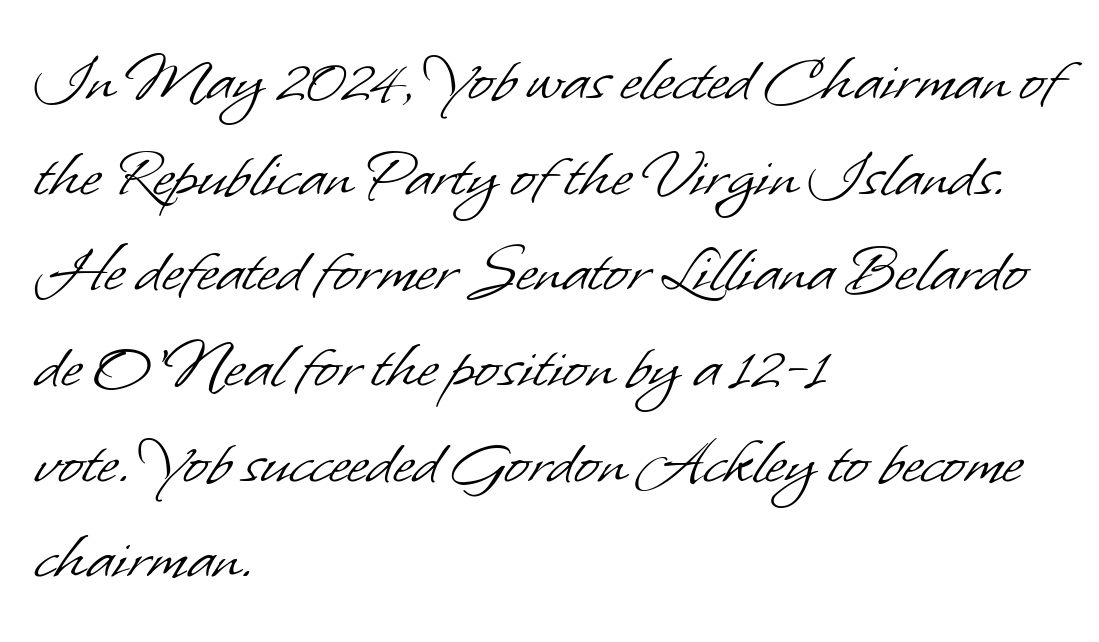
The typesetter chose a ragged-right arrangement here. Varying glyph widths throughout — classic text-font behaviour. Words appear dense and cohesive because spacing is normal. Nothing sits at the stroke ends, so this counts as sans-serif. Evenly set lines give the paragraph a standard silhouette.
